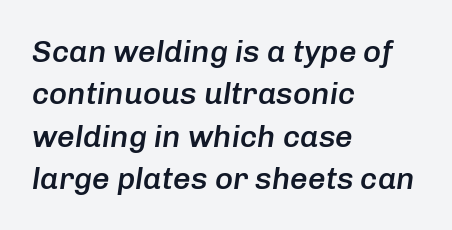
{"italic": "yes", "lean": "right", "slant_degrees": 8, "bold": "semi", "weight": "semibold", "width": "normal", "stroke_contrast": "low", "x_height": "medium", "monospaced": "no", "underline": "no", "align": "left", "line_spacing": "normal", "line_spacing_ratio": 1.37, "letter_spacing": "normal", "letter_spacing_em": 0.0, "glyph_px": 31}
